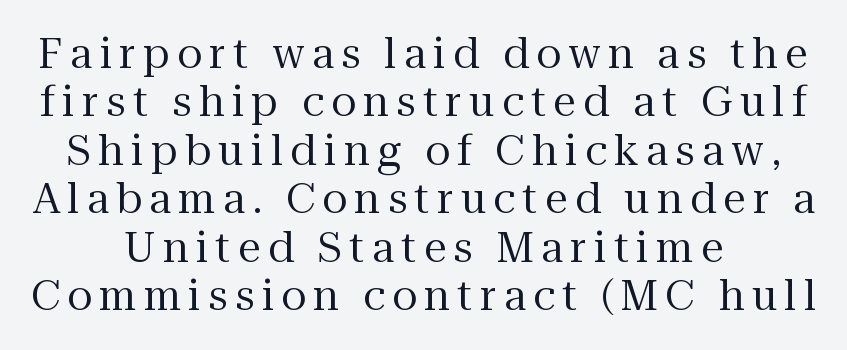
Layout note: lines centered. Check under the words: just untouched page. No heavy texture on the line: the type isn't bold. The rendering uses natural spacing where letterforms have individual widths. The type family on display is of the serif kind.
